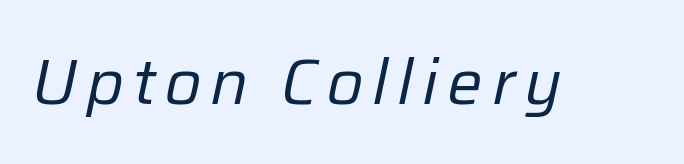
{"italic": "yes", "lean": "right", "slant_degrees": 12, "bold": "no", "weight": "regular", "width": "normal", "stroke_contrast": "low", "x_height": "medium", "monospaced": "no", "underline": "no", "glyph_px": 63}
